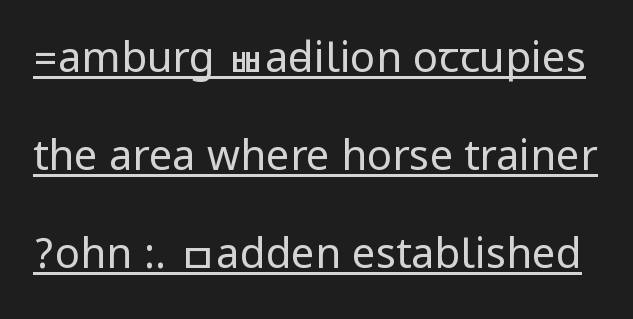
Q: Is the text bold? A: No.
Q: Is the text italic (slanted)? A: No, it is upright.
Q: Is the typeface a serif or a sans-serif typeface? A: Sans-serif.
Q: Is the text underlined? A: Yes.
Q: Is the spacing between letters normal or unusually wide? A: Normal.
Q: Is the spacing between lines tight, normal or loose? A: Loose.
Q: Width (condensed, normal, or wide)? A: Condensed.
Q: Stroke contrast? A: Low.
